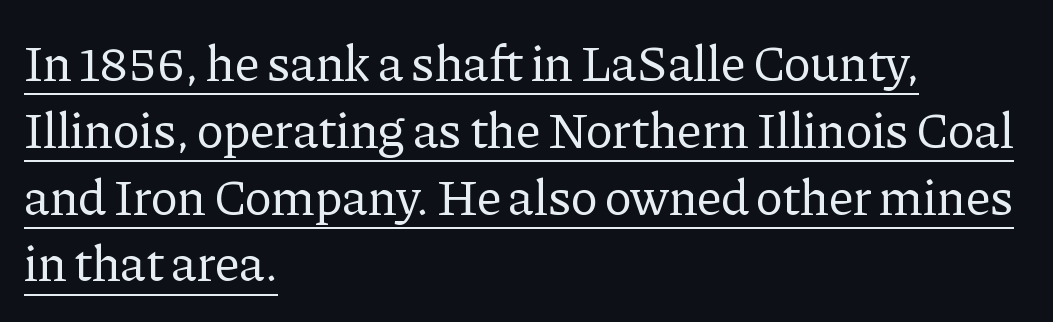
{"serif": "yes", "italic": "no", "bold": "no", "weight": "regular", "width": "normal", "stroke_contrast": "low", "x_height": "medium", "monospaced": "no", "underline": "yes", "align": "left", "line_spacing": "normal", "line_spacing_ratio": 1.31, "letter_spacing": "normal", "letter_spacing_em": 0.0, "glyph_px": 51}
